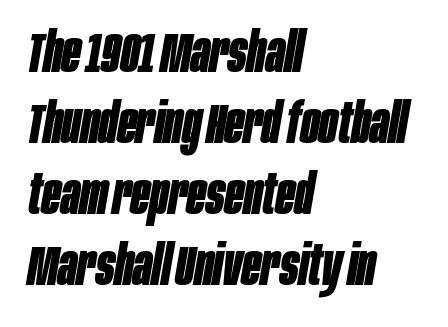
{"italic": "yes", "lean": "right", "slant_degrees": 10, "bold": "yes", "weight": "bold", "width": "condensed", "stroke_contrast": "low", "x_height": "large", "monospaced": "no", "underline": "no", "align": "left", "line_spacing": "normal", "line_spacing_ratio": 1.29, "letter_spacing": "normal", "letter_spacing_em": 0.0, "glyph_px": 55}
